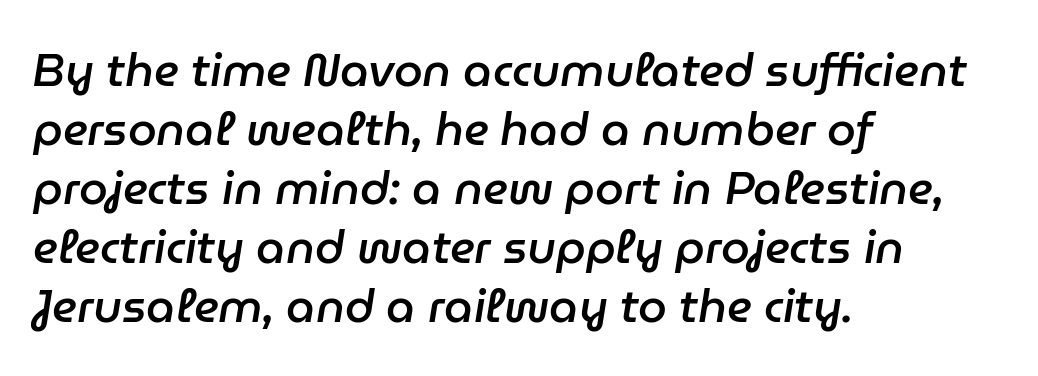
Q: Is the text bold? A: Semi-bold.
Q: Is the text italic (slanted)? A: Yes, it leans right by about 9 degrees.
Q: Is the text underlined? A: No.
Q: How is the paragraph aligned? A: Left-aligned.
Q: Is the spacing between letters normal or unusually wide? A: Normal.
Q: Is the spacing between lines tight, normal or loose? A: Normal.
Q: Width (condensed, normal, or wide)? A: Normal.
Q: Stroke contrast? A: Low.
Q: x-height? A: Medium.
Q: Monospaced? A: No.
